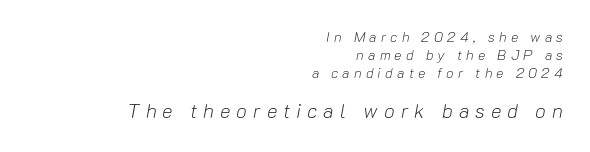
The image shows 20 px text type, italic (leaning right); set right-aligned, normal line spacing (1.29x), unusually wide letter spacing (+0.3 em), not underlined; the second (bottom) block is 1.43x larger.
